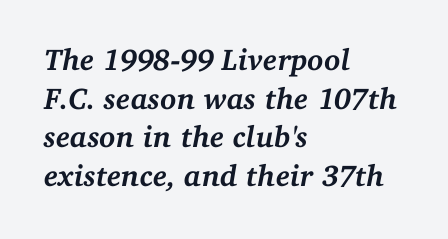
{"serif": "yes", "italic": "yes", "lean": "right", "slant_degrees": 11, "bold": "yes", "weight": "semibold", "width": "normal", "stroke_contrast": "medium", "x_height": "medium", "monospaced": "no", "underline": "no", "align": "left", "line_spacing": "normal", "line_spacing_ratio": 1.29, "letter_spacing": "normal", "letter_spacing_em": 0.0, "glyph_px": 30}
